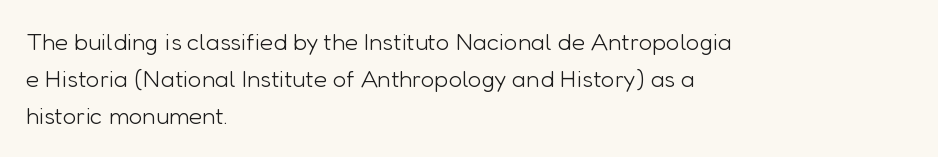
Ordinary non-slanted type is in use. This sample uses plain, unmodified letter spacing. Has an underline been added? It has not. The designer left line spacing at the default. The cut favours lightness, reaching ordinary text weight at its darkest. Layout note: lines flush left.
